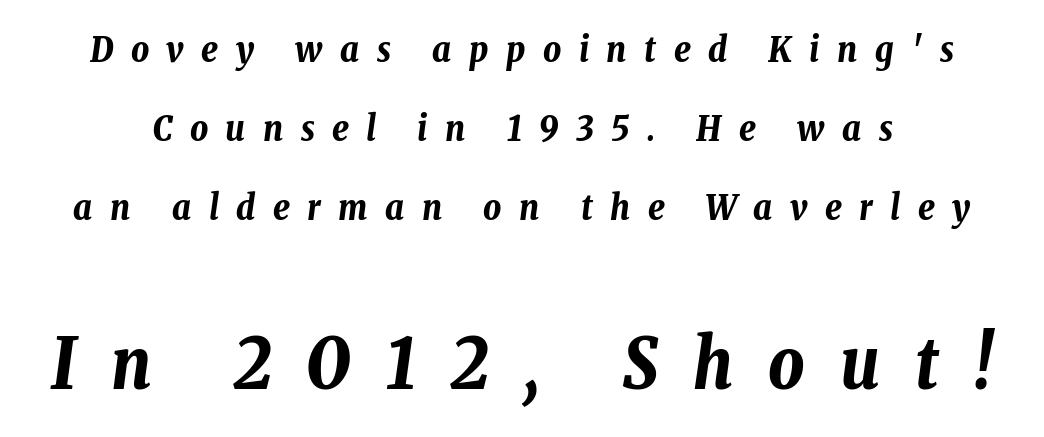
Q: Is the text bold? A: Yes.
Q: Is the text italic (slanted)? A: Yes, it leans right by about 8 degrees.
Q: Is the text underlined? A: No.
Q: Is the spacing between letters normal or unusually wide? A: Unusually wide.
Q: Is the spacing between lines tight, normal or loose? A: Loose.
Q: Which block of text is set in a larger size, the first (top) or the second (bottom)? A: The second (bottom) one.
Q: Width (condensed, normal, or wide)? A: Condensed.
Q: Stroke contrast? A: Low.
Q: x-height? A: Medium.
Q: Monospaced? A: No.
